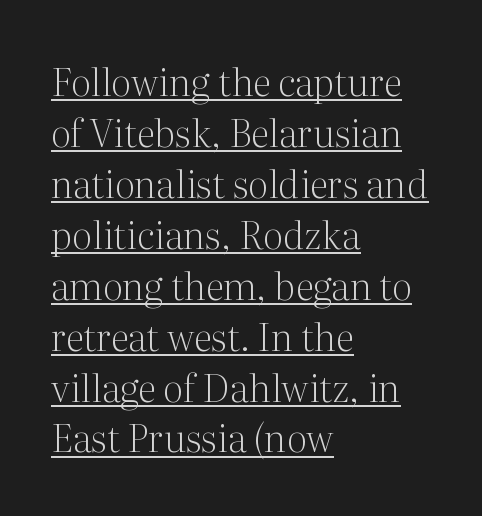
The image shows 38 px light serif type, upright; set left-aligned, normal line spacing (1.34x), normal letter spacing, underlined; medium stroke contrast and a medium x-height.
